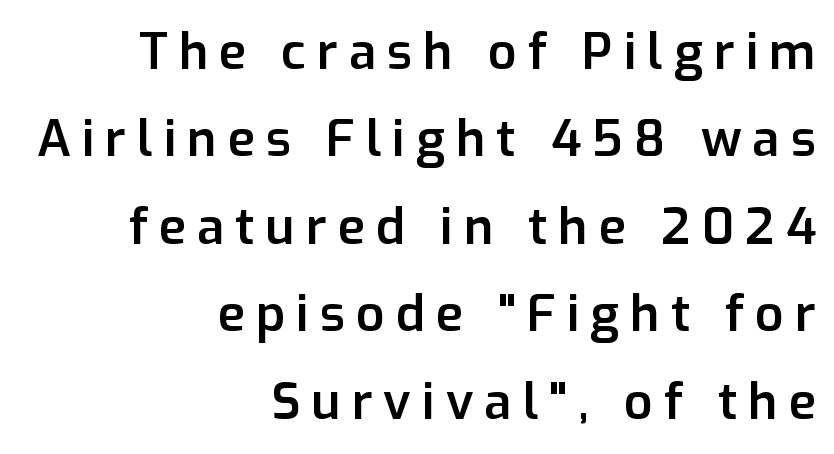
To sum up the face: it is a sans, with no serifs. Italic? Not at all — the glyphs are vertical. Just letters on the line, the space beneath them empty. Between one letter and the next there's a generous, obvious gap. A typesetter would call this proportional, since set widths differ per character.
